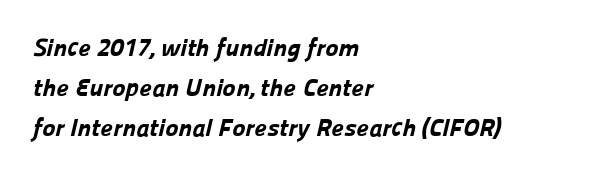
Q: Is the text bold? A: Yes.
Q: Is the text underlined? A: No.
Q: How is the paragraph aligned? A: Left-aligned.
Q: Is the spacing between letters normal or unusually wide? A: Normal.
Q: Is the spacing between lines tight, normal or loose? A: Normal.
